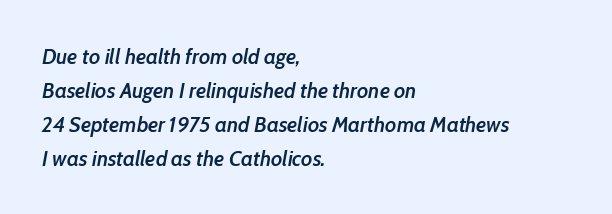
The image shows 22 px text type, italic (leaning right); set left-aligned, normal line spacing (1.54x), normal letter spacing, not underlined.
